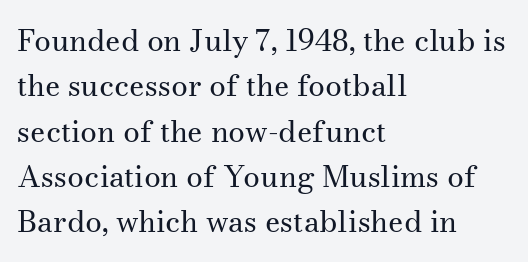
No extra ink here — the face is not bold. The letters carry serifs — small finishing strokes at the ends of their stems. Regular leading. Which margin do the lines hug? The left one — the right edge is uneven. The horizontal fit of the characters is conventional and even. The area under the type is left untouched.
